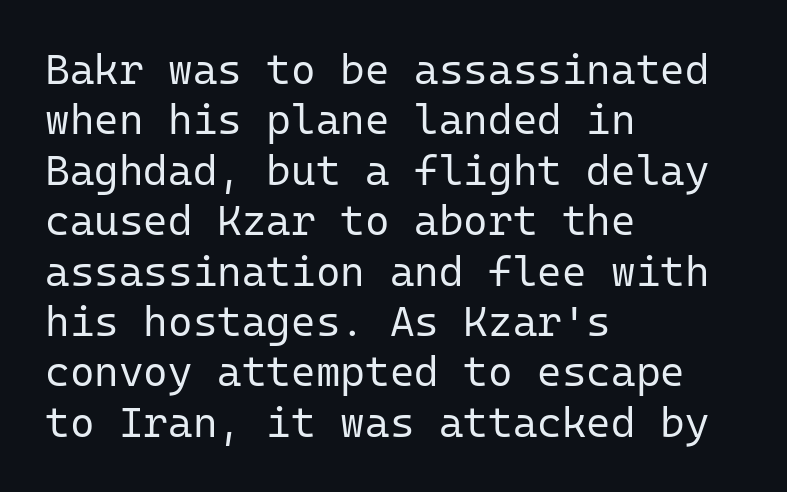
Q: Is the text bold? A: No.
Q: Is the text italic (slanted)? A: No, it is upright.
Q: Is the typeface a serif or a sans-serif typeface? A: Sans-serif.
Q: Is the text underlined? A: No.
Q: How is the paragraph aligned? A: Left-aligned.
Q: Is the spacing between letters normal or unusually wide? A: Normal.
Q: Width (condensed, normal, or wide)? A: Normal.
Q: Stroke contrast? A: Low.
Q: x-height? A: Medium.
Q: Monospaced? A: Yes.
